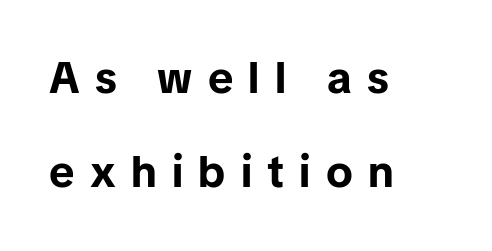
{"serif": "no", "italic": "no", "bold": "yes", "weight": "bold", "width": "normal", "stroke_contrast": "low", "x_height": "medium", "monospaced": "no", "underline": "no", "align": "left", "line_spacing": "loose", "line_spacing_ratio": 2.14, "letter_spacing": "wide", "letter_spacing_em": 0.35, "glyph_px": 44}
